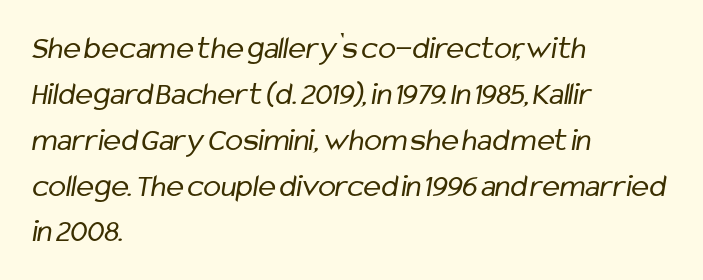
The image shows 33 px regular-weight, condensed sans-serif type; set left-aligned, normal line spacing (1.39x), normal letter spacing, not underlined; low stroke contrast and a medium x-height.
